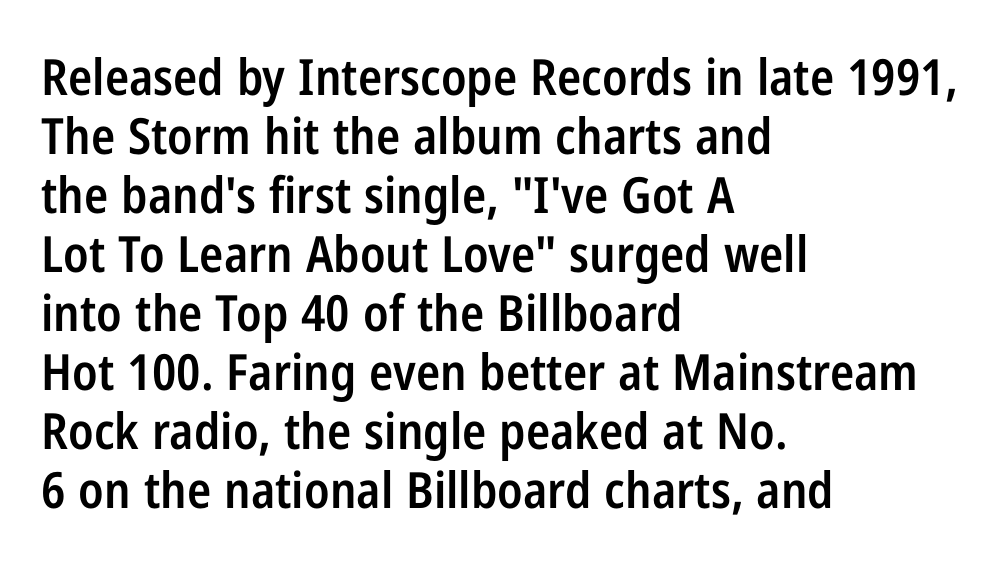
Q: Is the text bold? A: Semi-bold.
Q: Is the text italic (slanted)? A: No, it is upright.
Q: Is the typeface a serif or a sans-serif typeface? A: Sans-serif.
Q: Is the text underlined? A: No.
Q: How is the paragraph aligned? A: Left-aligned.
Q: Is the spacing between letters normal or unusually wide? A: Normal.
Q: Width (condensed, normal, or wide)? A: Condensed.
Q: Stroke contrast? A: Low.
Q: x-height? A: Medium.
Q: Monospaced? A: No.
